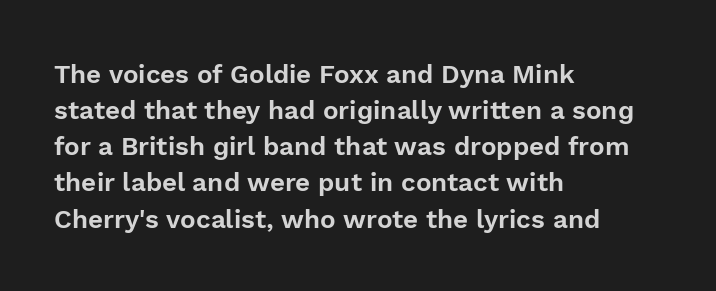
The image shows 26 px text type, upright; set left-aligned, normal line spacing (1.39x), normal letter spacing, not underlined.
